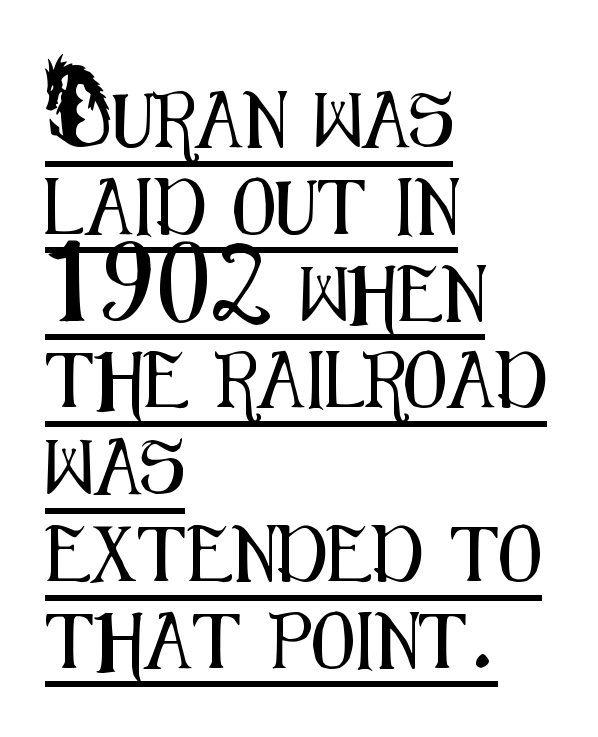
No extra tracking has been applied to these lines. Like a heading marked for emphasis, these lines bear an underscore. Does the lettering tilt? It doesn't — this is upright. Stroke terminals: plain, sans-serif.
